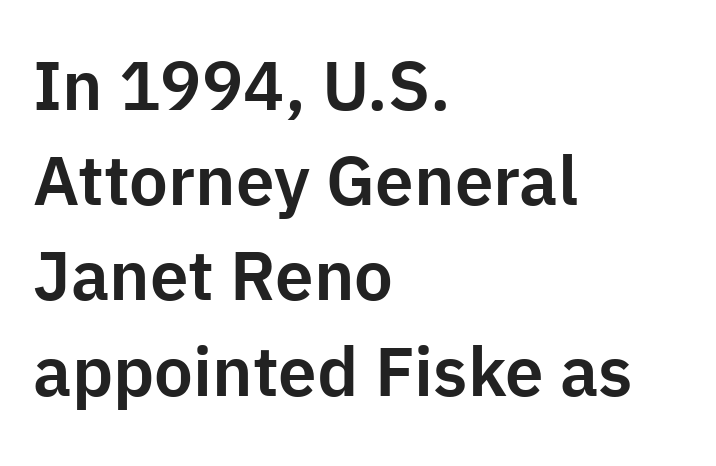
{"serif": "no", "italic": "no", "width": "normal", "stroke_contrast": "low", "x_height": "medium", "monospaced": "no", "underline": "no", "align": "left", "line_spacing": "normal", "line_spacing_ratio": 1.38, "letter_spacing": "normal", "letter_spacing_em": 0.0, "glyph_px": 69}
